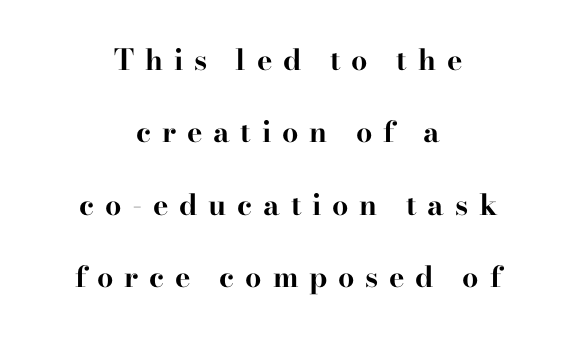
{"serif": "yes", "italic": "no", "bold": "yes", "weight": "bold", "width": "wide", "stroke_contrast": "high", "x_height": "small", "monospaced": "no", "underline": "no", "align": "center", "line_spacing": "loose", "line_spacing_ratio": 2.5, "letter_spacing": "wide", "letter_spacing_em": 0.37, "glyph_px": 29}
